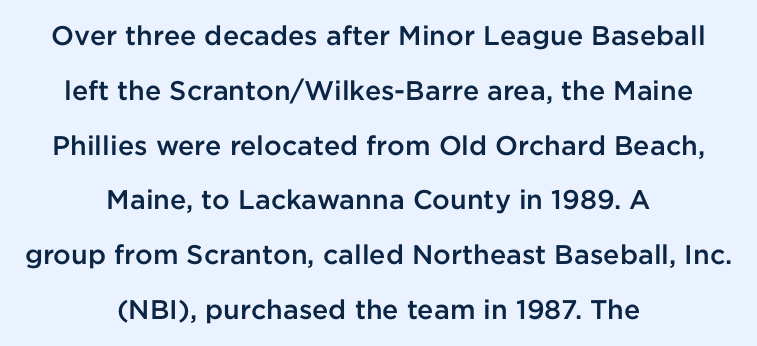
{"italic": "no", "bold": "semi", "underline": "no", "align": "center", "line_spacing": "loose", "line_spacing_ratio": 2.03, "letter_spacing": "normal", "letter_spacing_em": 0.0, "glyph_px": 27}
